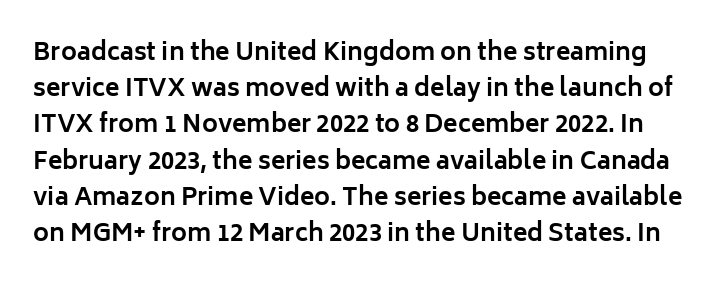
The image shows 24 px bold type, upright; set normal line spacing (1.51x), normal letter spacing, not underlined.
